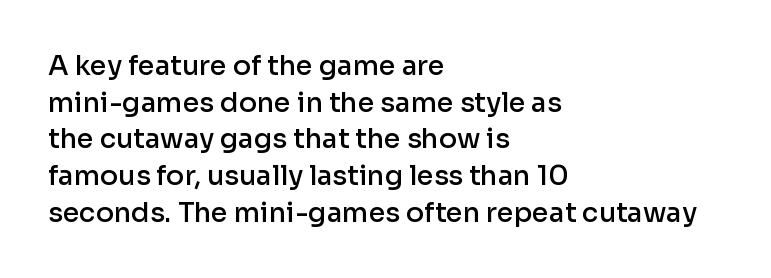
Successive baselines arrive at the customary interval. Nothing unusual about the tracking: characters are spaced as the font intends. Clear beneath every line of the passage. The lettering stays uniformly vertical, giving the passage a roman look. A somewhat darkened texture: the type is semibold rather than bold. Left-aligned paragraph, ragged on the right.
